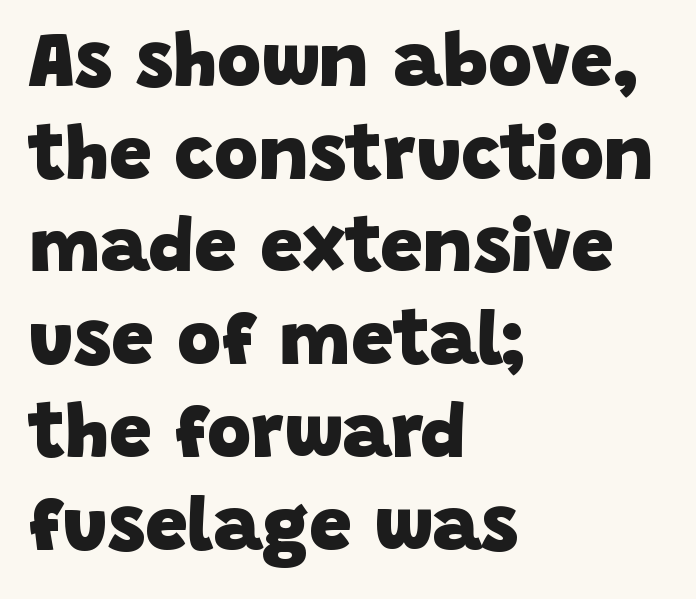
A bare baseline throughout the passage. Font category for this specimen: sans-serif. Tracking value appears to be zero — textbook default spacing. The rendering uses a bold face; every stroke is thick and dark.
